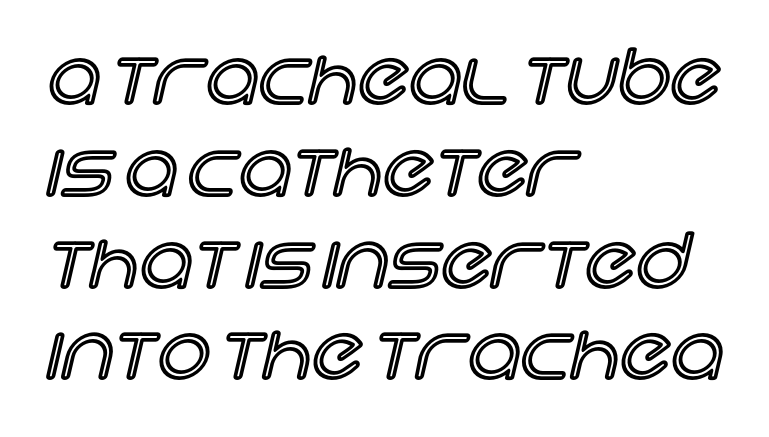
{"width": "normal", "x_height": "large", "monospaced": "no", "underline": "no", "align": "left", "line_spacing_ratio": 1.24, "letter_spacing": "normal", "letter_spacing_em": 0.0, "glyph_px": 74}
